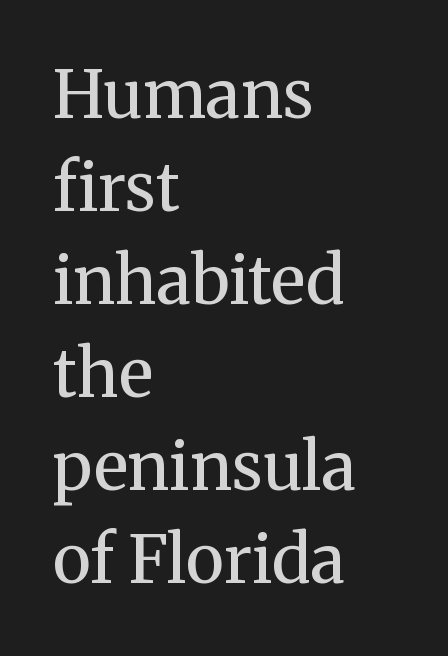
{"serif": "yes", "italic": "no", "bold": "no", "weight": "regular", "width": "normal", "stroke_contrast": "medium", "x_height": "medium", "monospaced": "no", "underline": "no", "align": "left", "line_spacing": "normal", "line_spacing_ratio": 1.41, "letter_spacing": "normal", "letter_spacing_em": 0.0, "glyph_px": 66}
